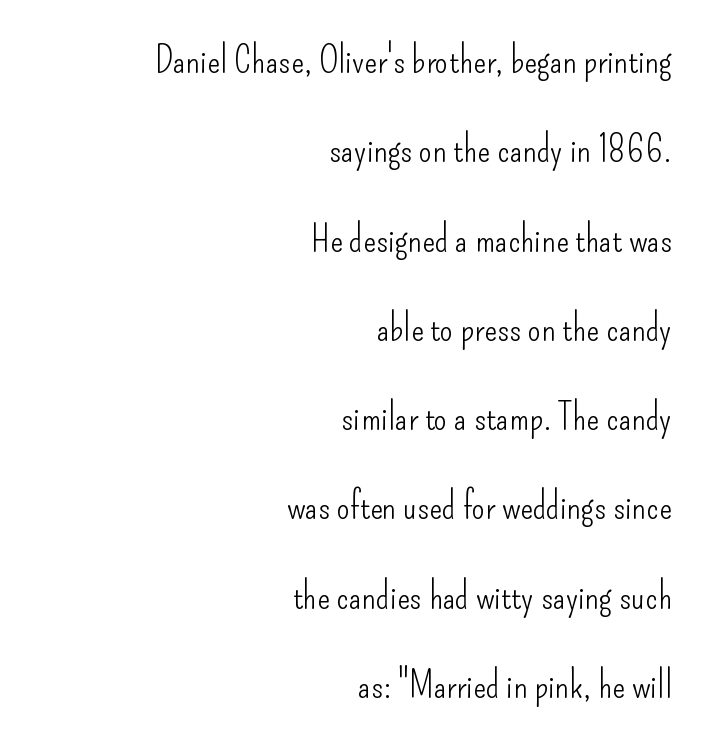
{"serif": "no", "italic": "no", "bold": "no", "weight": "light", "width": "condensed", "stroke_contrast": "low", "x_height": "small", "monospaced": "no", "underline": "no", "align": "right", "line_spacing": "loose", "line_spacing_ratio": 2.35, "letter_spacing": "normal", "letter_spacing_em": 0.0, "glyph_px": 38}
